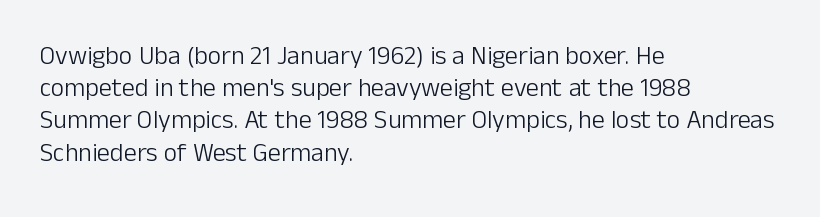
{"italic": "no", "bold": "no", "underline": "no", "align": "left", "line_spacing_ratio": 1.24, "letter_spacing": "normal", "letter_spacing_em": 0.0, "glyph_px": 26}
